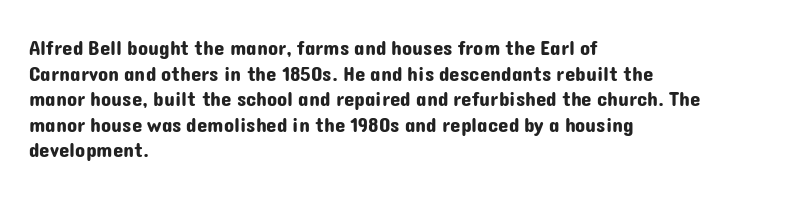
The image shows 21 px text type, upright; set left-aligned, line spacing 1.22x, normal letter spacing, not underlined.
